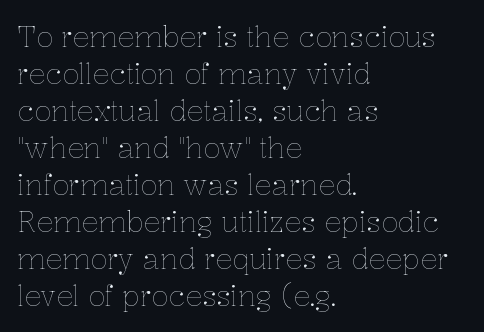
{"italic": "no", "bold": "no", "weight": "thin", "width": "normal", "stroke_contrast": "low", "x_height": "medium", "monospaced": "no", "underline": "no", "align": "left", "line_spacing": "normal", "line_spacing_ratio": 1.32, "letter_spacing": "normal", "letter_spacing_em": 0.0, "glyph_px": 28}
